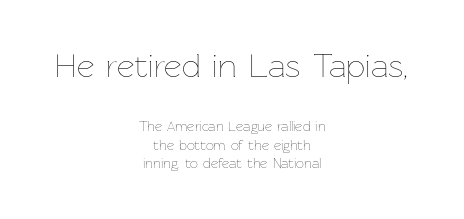
Q: Is the text bold? A: No.
Q: Is the text italic (slanted)? A: No, it is upright.
Q: Is the text underlined? A: No.
Q: How is the paragraph aligned? A: Centered.
Q: Is the spacing between letters normal or unusually wide? A: Normal.
Q: Is the spacing between lines tight, normal or loose? A: Normal.
Q: Which block of text is set in a larger size, the first (top) or the second (bottom)? A: The first (top) one.
Q: Width (condensed, normal, or wide)? A: Normal.
Q: Stroke contrast? A: Low.
Q: x-height? A: Medium.
Q: Monospaced? A: No.
